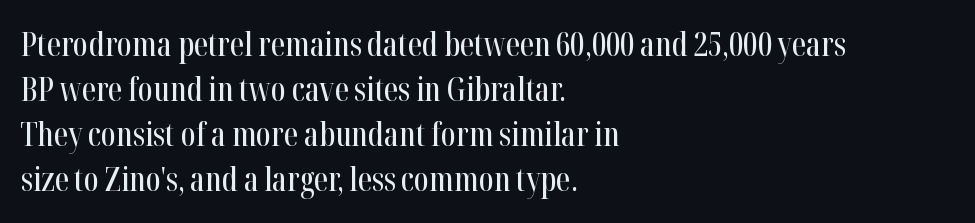
Q: Is the text italic (slanted)? A: No, it is upright.
Q: Is the typeface a serif or a sans-serif typeface? A: Serif.
Q: Is the text underlined? A: No.
Q: How is the paragraph aligned? A: Left-aligned.
Q: Is the spacing between letters normal or unusually wide? A: Normal.
Q: Is the spacing between lines tight, normal or loose? A: Normal.
Q: Width (condensed, normal, or wide)? A: Condensed.
Q: Stroke contrast? A: High.
Q: x-height? A: Medium.
Q: Monospaced? A: No.
